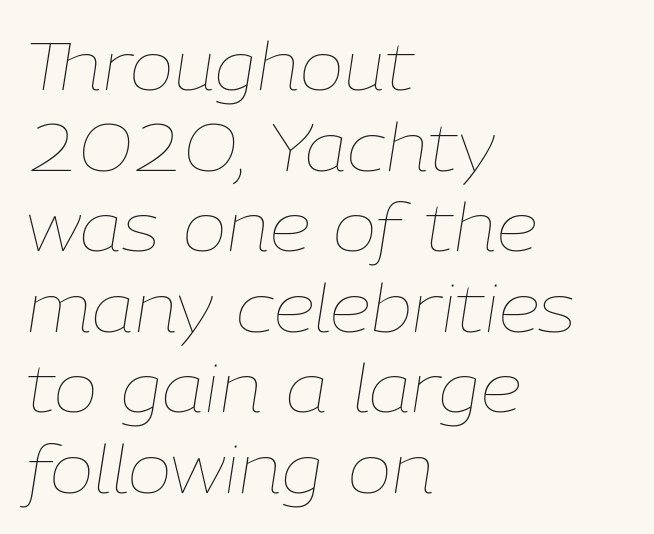
The image shows 66 px thin type, italic (leaning right); set left-aligned, line spacing 1.22x, normal letter spacing, not underlined; low stroke contrast and a medium x-height.
